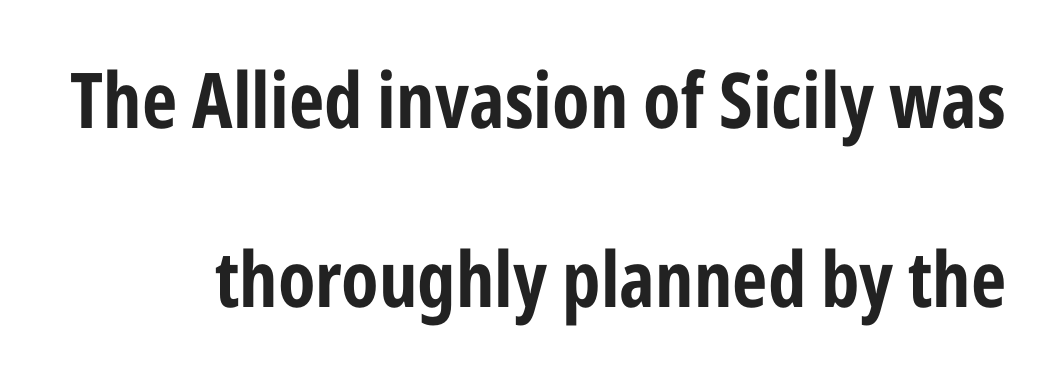
{"serif": "no", "italic": "no", "bold": "yes", "weight": "bold", "width": "condensed", "stroke_contrast": "low", "x_height": "medium", "monospaced": "no", "underline": "no", "line_spacing": "loose", "line_spacing_ratio": 2.32, "letter_spacing": "normal", "letter_spacing_em": 0.0, "glyph_px": 77}
